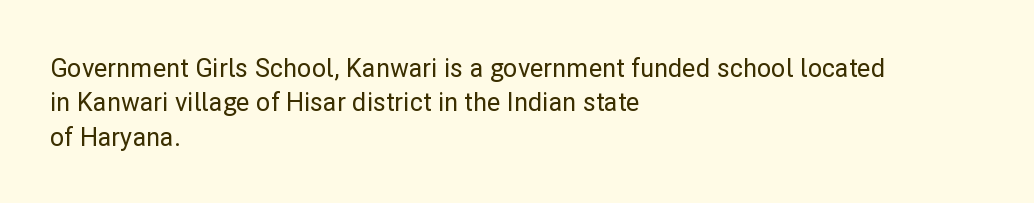
{"italic": "no", "underline": "no", "align": "left", "line_spacing": "normal", "line_spacing_ratio": 1.38, "letter_spacing": "normal", "letter_spacing_em": 0.0, "glyph_px": 25}
